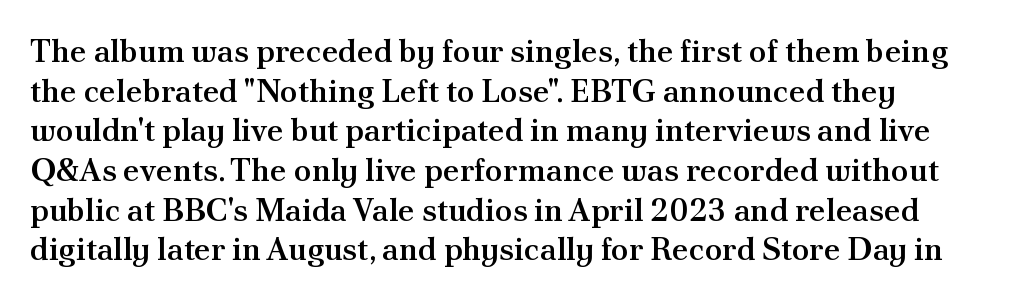
{"serif": "yes", "italic": "no", "bold": "semi", "weight": "semibold", "width": "normal", "stroke_contrast": "medium", "x_height": "small", "monospaced": "no", "underline": "no", "line_spacing_ratio": 1.24, "letter_spacing": "normal", "letter_spacing_em": 0.0, "glyph_px": 32}
